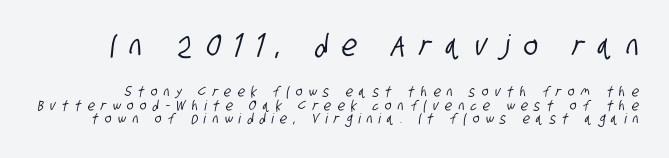
Q: Is the typeface a serif or a sans-serif typeface? A: Sans-serif.
Q: Is the text underlined? A: No.
Q: Is the spacing between letters normal or unusually wide? A: Unusually wide.
Q: Is the spacing between lines tight, normal or loose? A: Tight.
Q: Which block of text is set in a larger size, the first (top) or the second (bottom)? A: The first (top) one.
Q: Width (condensed, normal, or wide)? A: Condensed.
Q: Stroke contrast? A: Low.
Q: x-height? A: Large.
Q: Monospaced? A: No.
